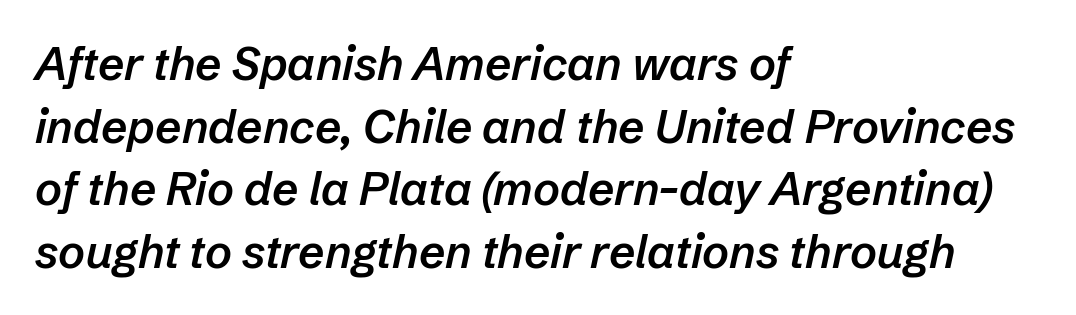
Q: Is the text bold? A: Semi-bold.
Q: Is the text italic (slanted)? A: Yes, it leans right by about 12 degrees.
Q: Is the text underlined? A: No.
Q: How is the paragraph aligned? A: Left-aligned.
Q: Is the spacing between letters normal or unusually wide? A: Normal.
Q: Is the spacing between lines tight, normal or loose? A: Normal.
Q: Width (condensed, normal, or wide)? A: Normal.
Q: Stroke contrast? A: Low.
Q: x-height? A: Medium.
Q: Monospaced? A: No.
